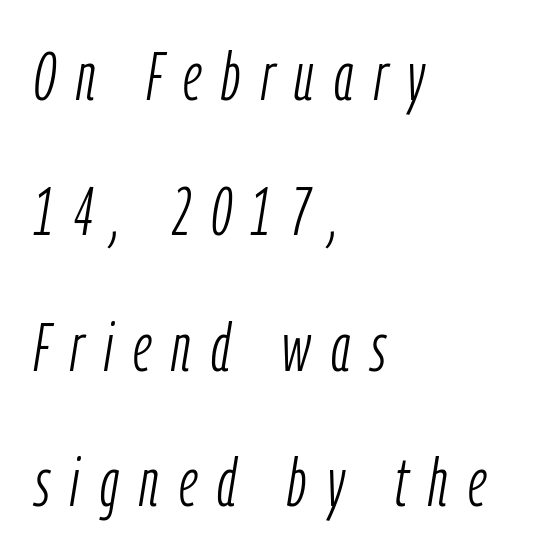
{"italic": "yes", "lean": "right", "slant_degrees": 9, "bold": "no", "weight": "light", "width": "condensed", "stroke_contrast": "low", "x_height": "medium", "monospaced": "no", "underline": "no", "align": "left", "line_spacing": "loose", "line_spacing_ratio": 1.99, "letter_spacing": "wide", "letter_spacing_em": 0.3, "glyph_px": 68}
